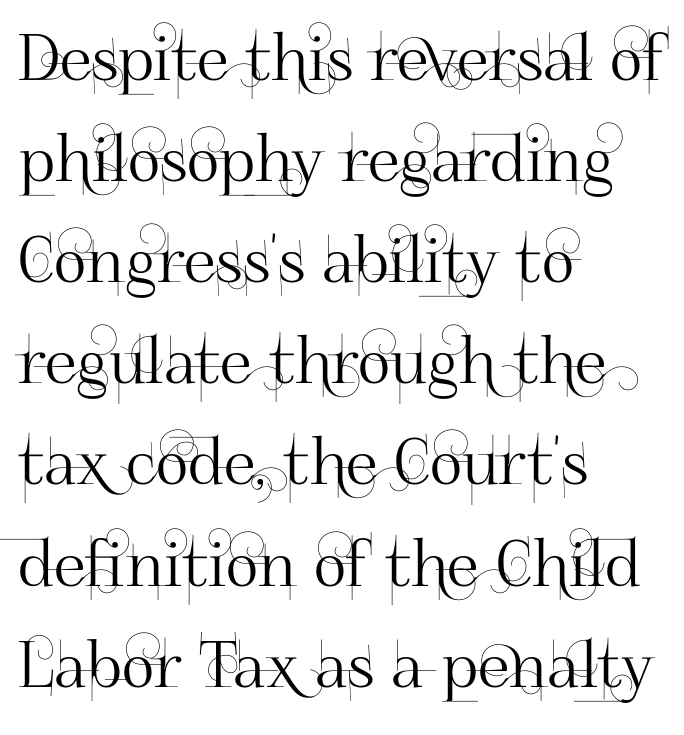
The image shows 64 px sans-serif type, upright; set left-aligned, normal line spacing (1.58x), normal letter spacing, not underlined; high stroke contrast and a small x-height.
